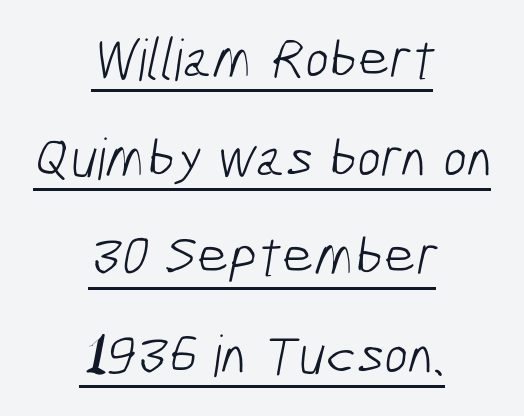
The image shows 57 px light, condensed sans-serif type; set centered, line spacing 1.73x, normal letter spacing, underlined; low stroke contrast and a medium x-height.
